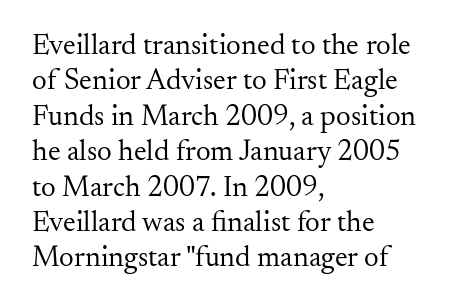
The image shows 29 px regular-weight serif type, upright; set left-aligned, line spacing 1.22x, normal letter spacing, not underlined; medium stroke contrast and a small x-height.
